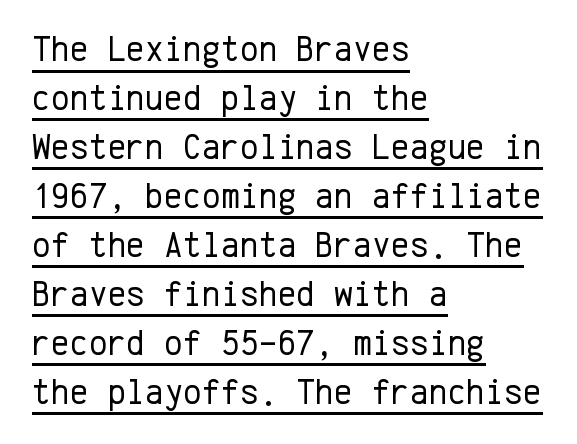
{"serif": "no", "italic": "no", "bold": "no", "weight": "regular", "width": "normal", "stroke_contrast": "low", "x_height": "medium", "monospaced": "yes", "underline": "yes", "align": "left", "line_spacing": "normal", "line_spacing_ratio": 1.36, "letter_spacing": "normal", "letter_spacing_em": 0.0, "glyph_px": 36}
